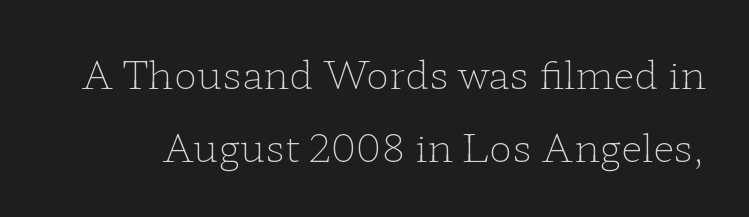
Posture: upright roman. Spacing verdict: proportional, widths tailored to each character. A light-to-regular cut is what we see here. Words appear dense and cohesive because spacing is normal.
